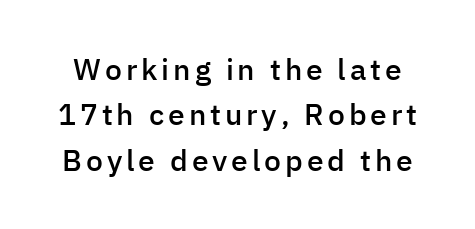
This block has exactly the height ordinary leading produces. Vertical strokes here are truly vertical. Unmarked baselines from the first word to the last. Looks like regular typesetting: each glyph gets only the width it needs.
